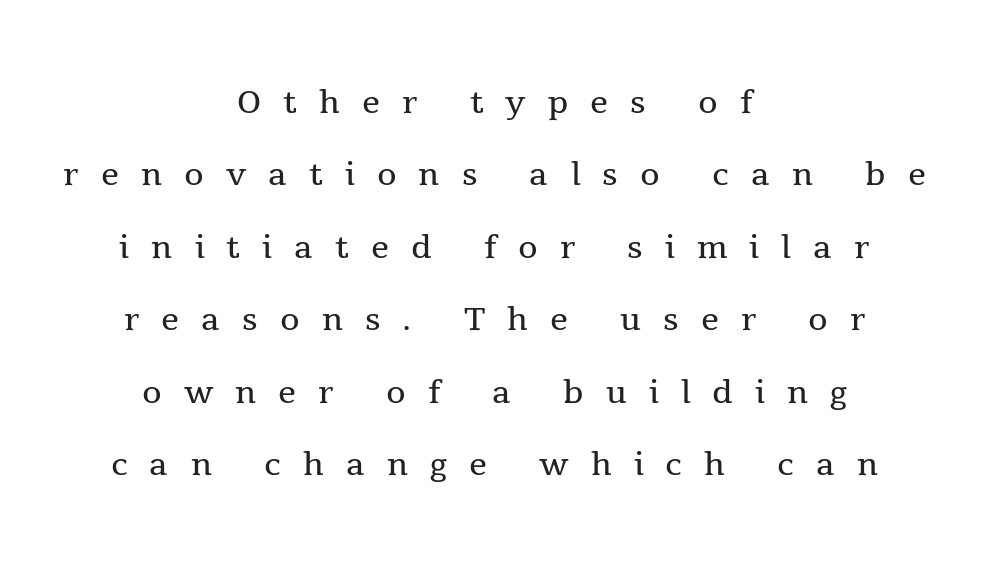
The image shows 45 px regular-weight serif type, upright; set centered, normal line spacing (1.61x), unusually wide letter spacing (+0.49 em), not underlined; a medium x-height.
